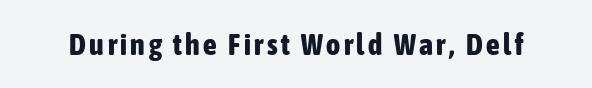
{"serif": "no", "italic": "no", "bold": "yes", "weight": "bold", "width": "condensed", "stroke_contrast": "low", "x_height": "medium", "monospaced": "no", "underline": "no", "glyph_px": 30}
